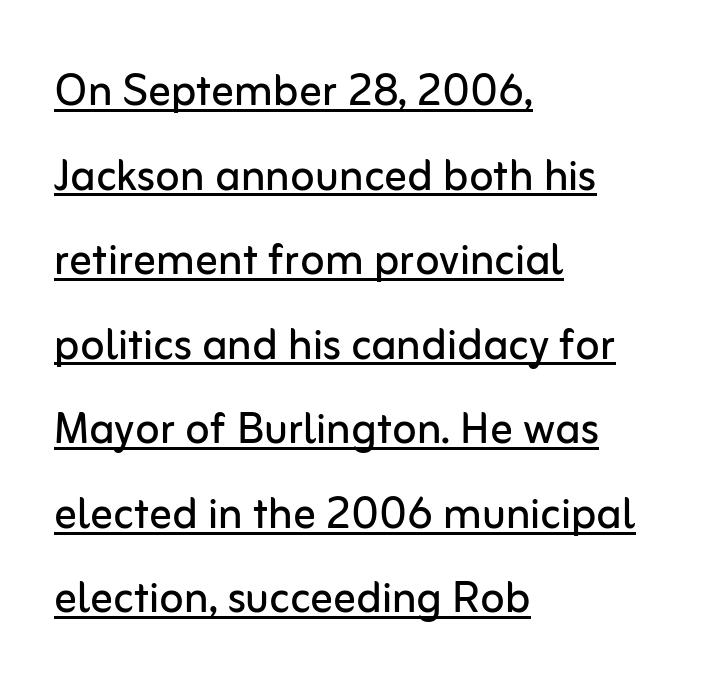
{"serif": "no", "italic": "no", "bold": "no", "weight": "regular", "width": "normal", "stroke_contrast": "low", "x_height": "medium", "monospaced": "no", "underline": "yes", "align": "left", "line_spacing": "normal", "line_spacing_ratio": 1.51, "letter_spacing": "normal", "letter_spacing_em": 0.0, "glyph_px": 56}
